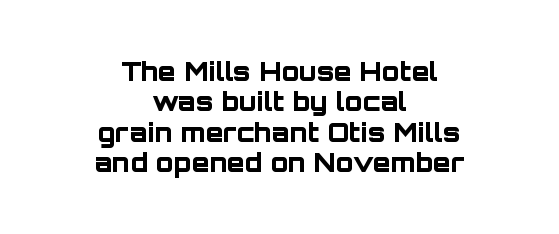
Q: Is the text bold? A: Yes.
Q: Is the text italic (slanted)? A: No, it is upright.
Q: Is the text underlined? A: No.
Q: How is the paragraph aligned? A: Centered.
Q: Is the spacing between letters normal or unusually wide? A: Normal.
